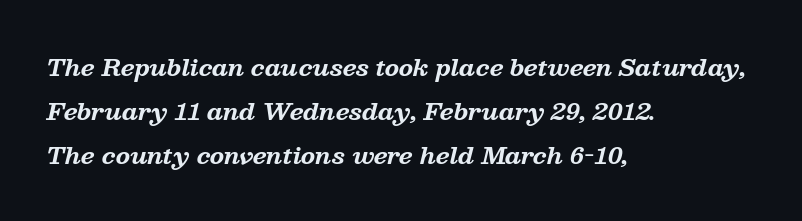
{"italic": "yes", "lean": "right", "slant_degrees": 13, "bold": "yes", "underline": "no", "align": "left", "line_spacing": "loose", "line_spacing_ratio": 1.91, "letter_spacing": "normal", "letter_spacing_em": 0.0, "glyph_px": 23}
